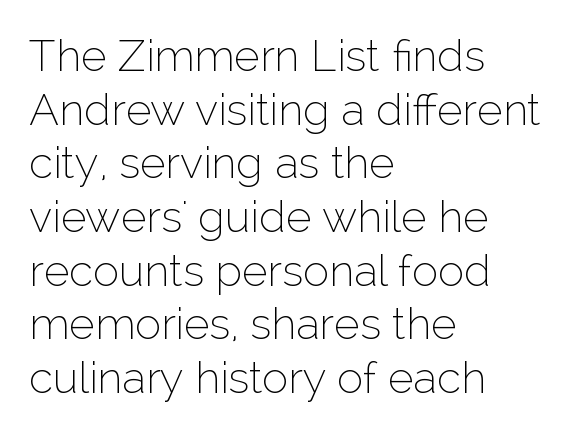
Casual observation: everything's shoved over to the left. A quiet, ordinary-to-light weight characterises the typeface. The letters advance in unequal steps, a hallmark of proportional type. Default kerning and tracking; the words read as compact shapes.
